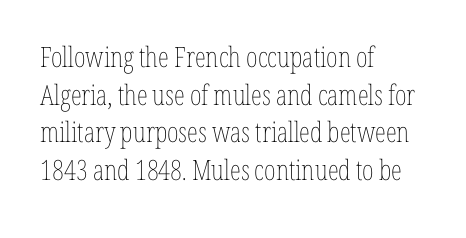
{"italic": "no", "bold": "no", "weight": "thin", "width": "condensed", "stroke_contrast": "low", "x_height": "medium", "monospaced": "no", "underline": "no", "align": "left", "line_spacing": "normal", "line_spacing_ratio": 1.34, "letter_spacing": "normal", "letter_spacing_em": 0.0, "glyph_px": 28}
